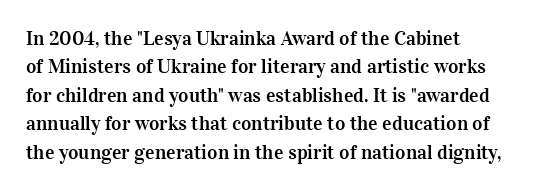
Reading down the block, your eye returns to a fixed left position each line. What stands out about the letter spacing? Nothing — it is the standard amount. The specimen reads as upright at a glance. The designer left line spacing at the default.
